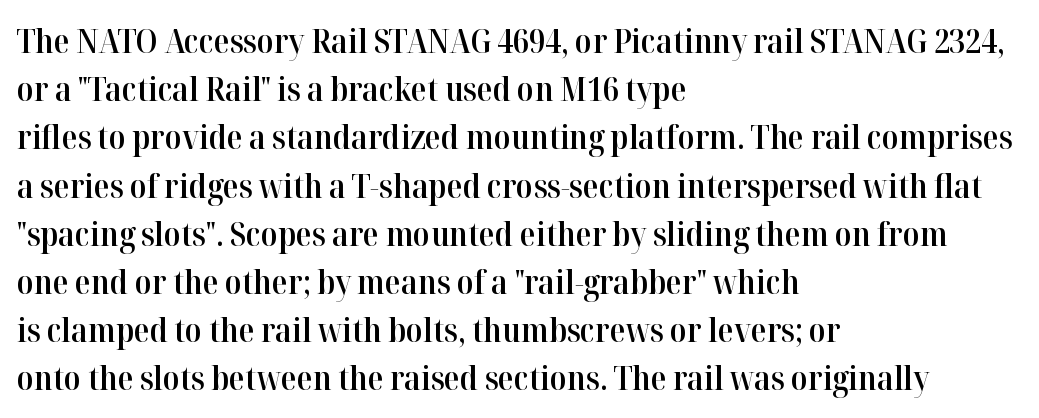
The text block is weighted toward the left margin, trailing off unevenly rightward. Tracking value appears to be zero — textbook default spacing. Designer's note — italics off, roman on. The characters display serif detailing at their extremities. Nobody drew a line under any word here.
